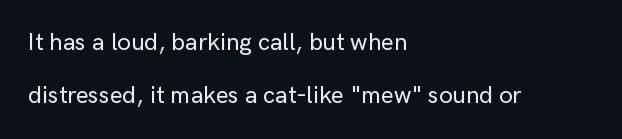
{"italic": "no", "underline": "no", "align": "left", "line_spacing": "loose", "line_spacing_ratio": 2.2, "letter_spacing": "normal", "letter_spacing_em": 0.0, "glyph_px": 24}
